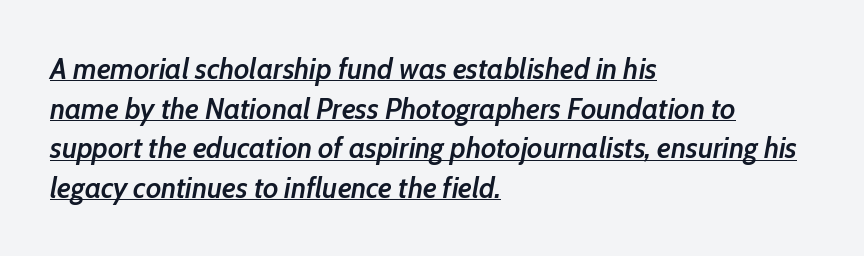
{"italic": "yes", "lean": "right", "slant_degrees": 10, "bold": "semi", "weight": "semibold", "width": "condensed", "stroke_contrast": "low", "x_height": "medium", "monospaced": "no", "underline": "yes", "align": "left", "line_spacing": "normal", "line_spacing_ratio": 1.32, "letter_spacing": "normal", "letter_spacing_em": 0.0, "glyph_px": 30}
